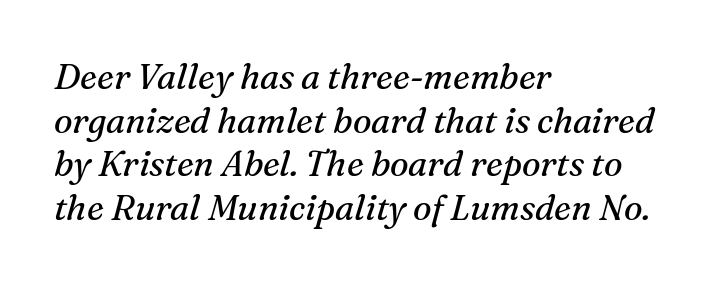
Q: Is the text bold? A: No.
Q: Is the text italic (slanted)? A: Yes, it leans right by about 16 degrees.
Q: Is the typeface a serif or a sans-serif typeface? A: Serif.
Q: Is the text underlined? A: No.
Q: How is the paragraph aligned? A: Left-aligned.
Q: Is the spacing between letters normal or unusually wide? A: Normal.
Q: Is the spacing between lines tight, normal or loose? A: Normal.
Q: Width (condensed, normal, or wide)? A: Normal.
Q: Stroke contrast? A: Medium.
Q: x-height? A: Medium.
Q: Monospaced? A: No.
